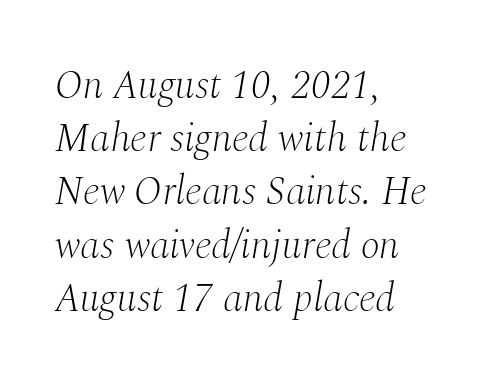
{"serif": "yes", "italic": "yes", "lean": "right", "slant_degrees": 10, "bold": "no", "weight": "light", "width": "normal", "stroke_contrast": "medium", "x_height": "medium", "monospaced": "no", "underline": "no", "align": "left", "line_spacing": "normal", "line_spacing_ratio": 1.33, "letter_spacing": "normal", "letter_spacing_em": 0.0, "glyph_px": 40}
